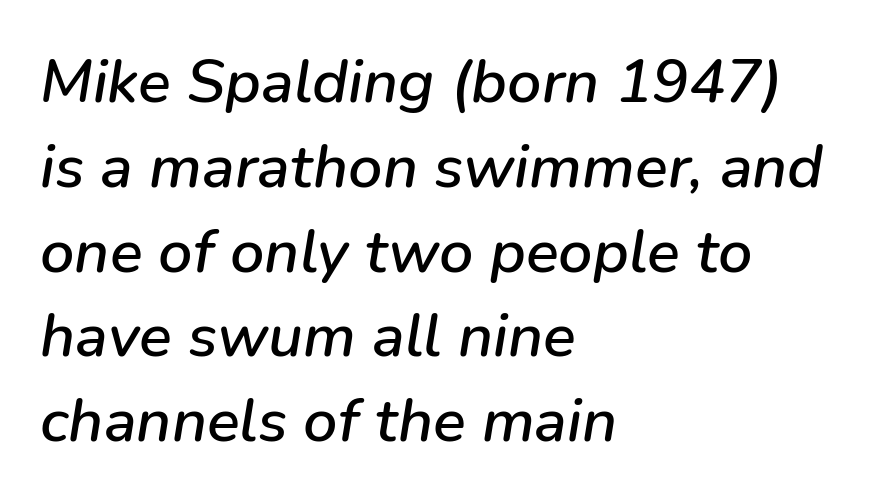
{"italic": "yes", "lean": "right", "slant_degrees": 9, "width": "normal", "stroke_contrast": "low", "x_height": "medium", "monospaced": "no", "underline": "no", "align": "left", "line_spacing": "normal", "line_spacing_ratio": 1.39, "letter_spacing": "normal", "letter_spacing_em": 0.0, "glyph_px": 61}
